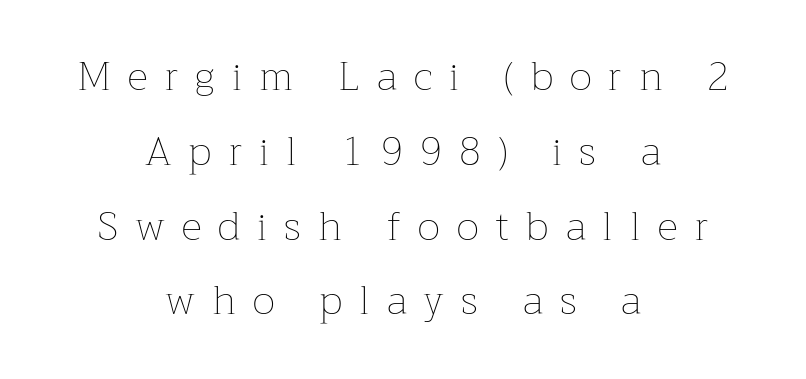
Q: Is the text bold? A: No.
Q: Is the text italic (slanted)? A: No, it is upright.
Q: Is the text underlined? A: No.
Q: How is the paragraph aligned? A: Centered.
Q: Is the spacing between letters normal or unusually wide? A: Unusually wide.
Q: Width (condensed, normal, or wide)? A: Normal.
Q: Stroke contrast? A: Low.
Q: x-height? A: Medium.
Q: Monospaced? A: No.
